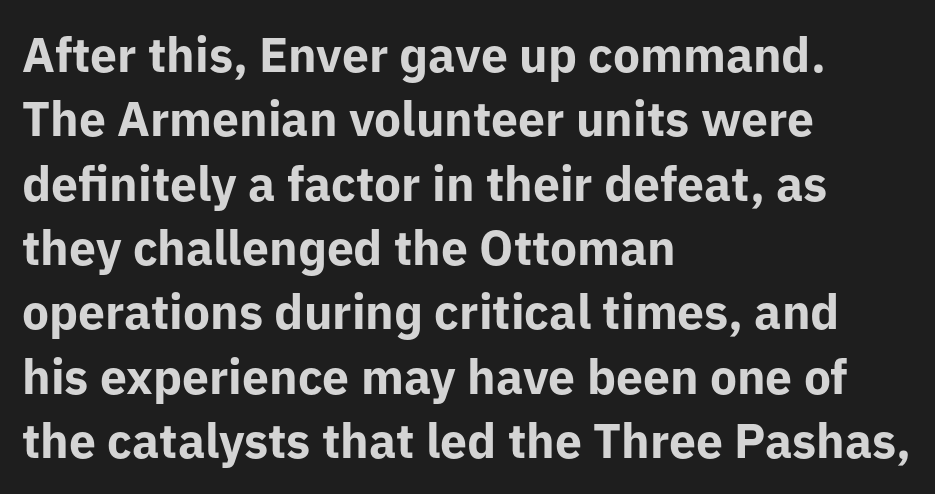
{"serif": "no", "italic": "no", "bold": "yes", "weight": "bold", "width": "normal", "stroke_contrast": "low", "x_height": "medium", "monospaced": "no", "underline": "no", "align": "left", "line_spacing": "normal", "line_spacing_ratio": 1.34, "letter_spacing": "normal", "letter_spacing_em": 0.0, "glyph_px": 48}
